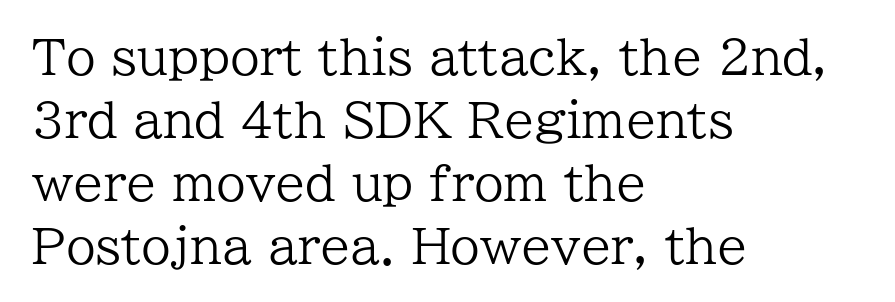
Q: Is the text bold? A: No.
Q: Is the text italic (slanted)? A: No, it is upright.
Q: Is the typeface a serif or a sans-serif typeface? A: Serif.
Q: Is the text underlined? A: No.
Q: How is the paragraph aligned? A: Left-aligned.
Q: Is the spacing between letters normal or unusually wide? A: Normal.
Q: Is the spacing between lines tight, normal or loose? A: Normal.
Q: Width (condensed, normal, or wide)? A: Normal.
Q: Stroke contrast? A: Low.
Q: x-height? A: Medium.
Q: Monospaced? A: No.
